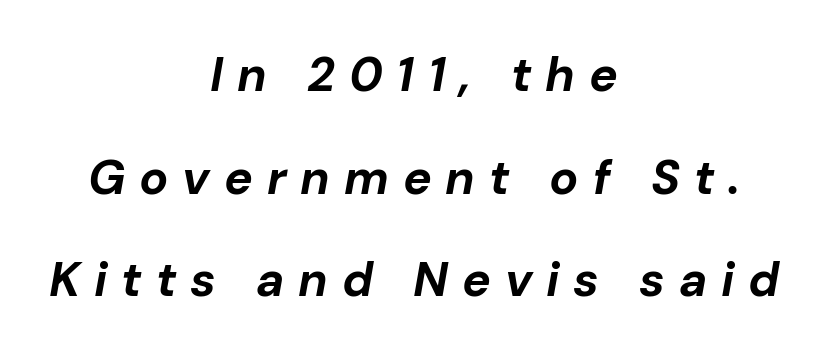
Q: Is the text bold? A: Yes.
Q: Is the text italic (slanted)? A: Yes, it leans right by about 10 degrees.
Q: Is the text underlined? A: No.
Q: How is the paragraph aligned? A: Centered.
Q: Is the spacing between letters normal or unusually wide? A: Unusually wide.
Q: Is the spacing between lines tight, normal or loose? A: Loose.
Q: Width (condensed, normal, or wide)? A: Normal.
Q: Stroke contrast? A: Low.
Q: x-height? A: Medium.
Q: Monospaced? A: No.
